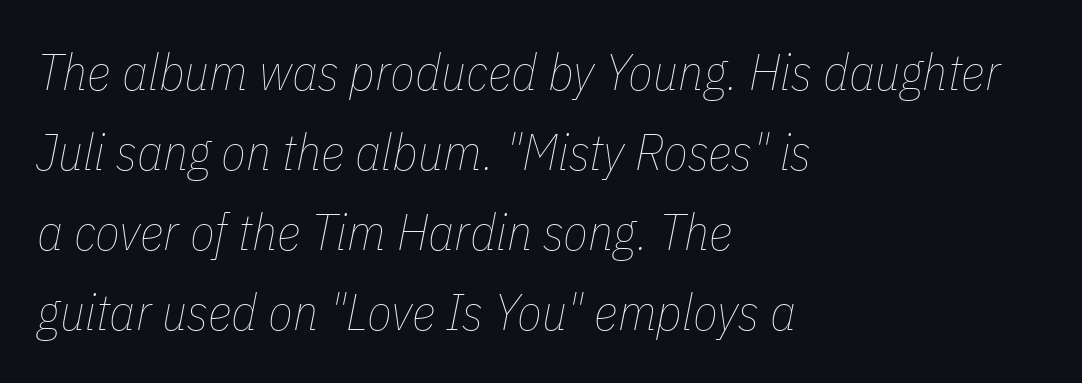
Q: Is the text bold? A: No.
Q: Is the text italic (slanted)? A: Yes, it leans right by about 11 degrees.
Q: Is the text underlined? A: No.
Q: How is the paragraph aligned? A: Left-aligned.
Q: Is the spacing between letters normal or unusually wide? A: Normal.
Q: Is the spacing between lines tight, normal or loose? A: Normal.
Q: Width (condensed, normal, or wide)? A: Condensed.
Q: Stroke contrast? A: Low.
Q: x-height? A: Medium.
Q: Monospaced? A: No.
